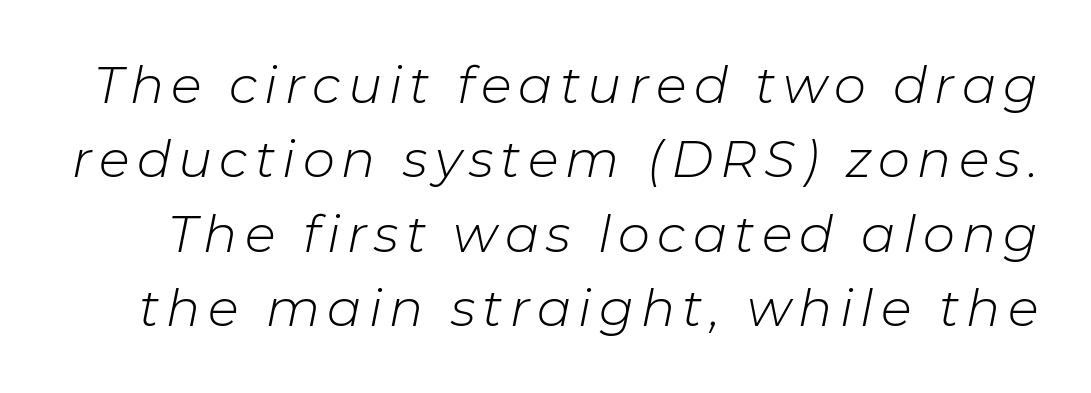
{"italic": "yes", "lean": "right", "slant_degrees": 11, "bold": "no", "weight": "light", "width": "normal", "stroke_contrast": "low", "x_height": "medium", "monospaced": "no", "underline": "no", "line_spacing": "normal", "line_spacing_ratio": 1.46, "glyph_px": 51}
